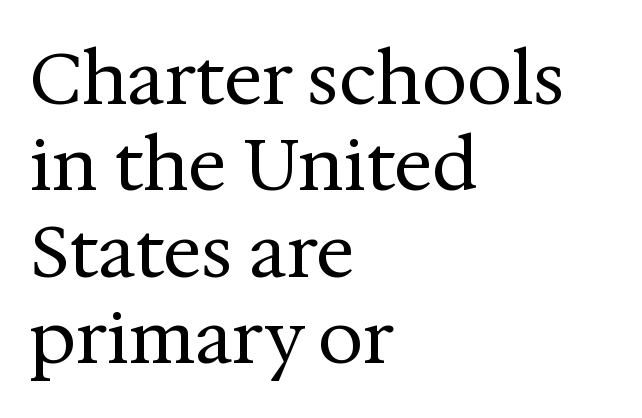
The rendering uses natural spacing where letterforms have individual widths. To sum up the face: it has serifs. Compared with a centered layout, this one pins lines to the left instead. Letters rest on an invisible, unmarked baseline. The lettering holds an erect, upright posture throughout. Look at the tracking — it's just the regular setting, nothing added.
